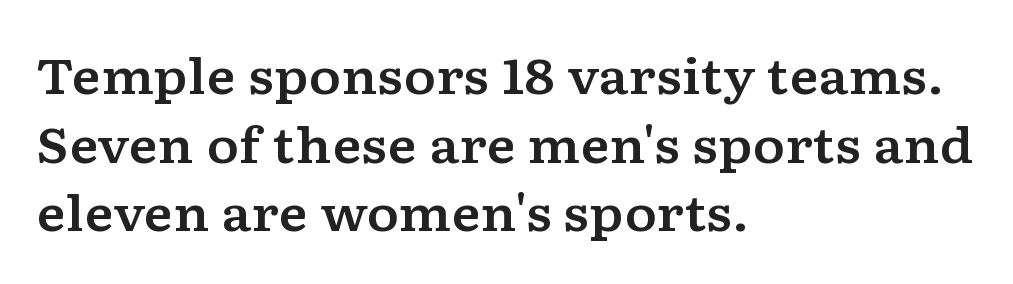
{"serif": "yes", "italic": "no", "width": "wide", "stroke_contrast": "low", "x_height": "medium", "monospaced": "no", "underline": "no", "align": "left", "line_spacing": "normal", "line_spacing_ratio": 1.4, "letter_spacing": "normal", "letter_spacing_em": 0.0, "glyph_px": 49}
